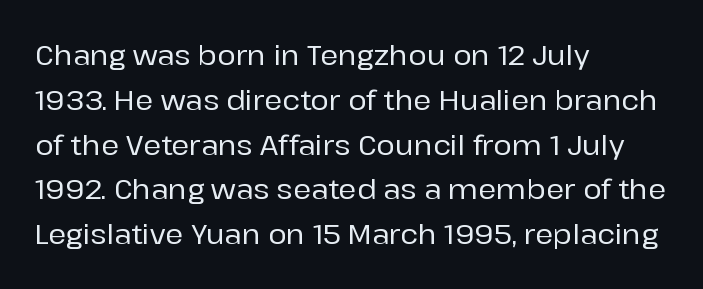
Q: Is the text italic (slanted)? A: No, it is upright.
Q: Is the typeface a serif or a sans-serif typeface? A: Sans-serif.
Q: Is the text underlined? A: No.
Q: How is the paragraph aligned? A: Left-aligned.
Q: Is the spacing between letters normal or unusually wide? A: Normal.
Q: Is the spacing between lines tight, normal or loose? A: Normal.
Q: Width (condensed, normal, or wide)? A: Normal.
Q: Stroke contrast? A: Low.
Q: x-height? A: Medium.
Q: Monospaced? A: No.
